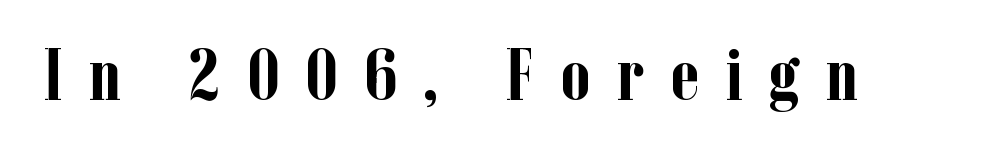
Notice how the stems are strictly vertical — no italics here. Its strokes are broad and dark, the hallmark of bold type. Decoration check: the copy has no underline. Words appear elongated and porous because spacing is wide.
